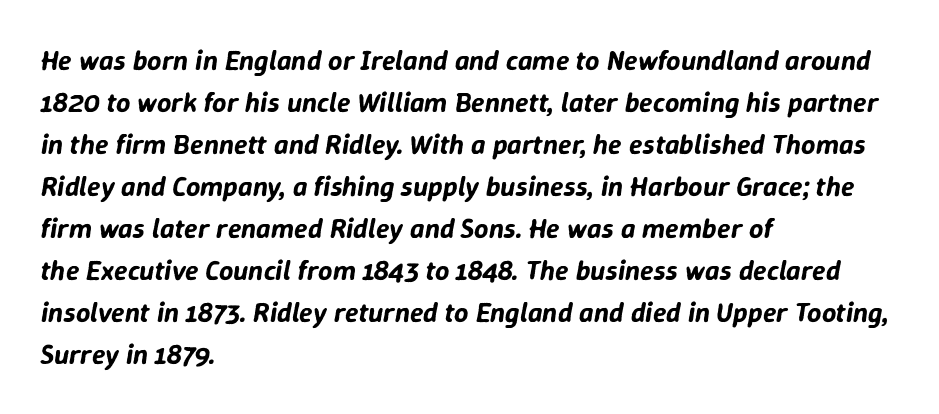
The image shows 28 px text type, italic (leaning right); set left-aligned, normal line spacing (1.5x), normal letter spacing, not underlined; low stroke contrast and a medium x-height.
